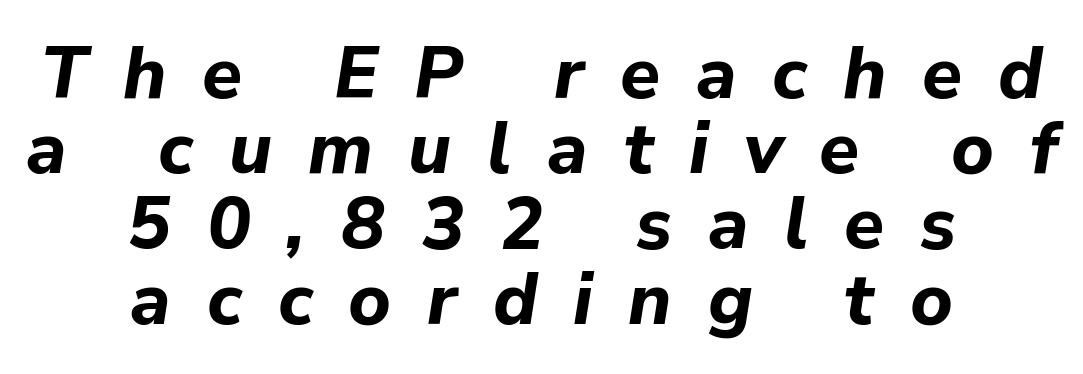
{"italic": "yes", "lean": "right", "slant_degrees": 9, "bold": "yes", "weight": "bold", "width": "normal", "stroke_contrast": "low", "x_height": "medium", "monospaced": "no", "underline": "no", "align": "center", "line_spacing": "tight", "line_spacing_ratio": 1.03, "letter_spacing": "wide", "letter_spacing_em": 0.49, "glyph_px": 73}
